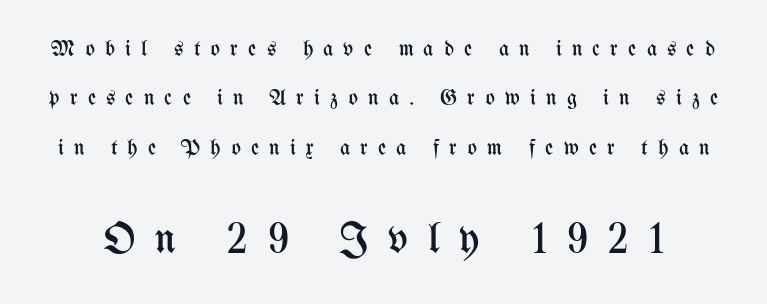
Characters remain perfectly vertical along every line. Anything drawn beneath the words? Only blank space. Looks like regular typesetting: each glyph gets only the width it needs. A typesetter would call this heavily tracked-out type. The letters look calm and open, with moderate or lighter stems.
